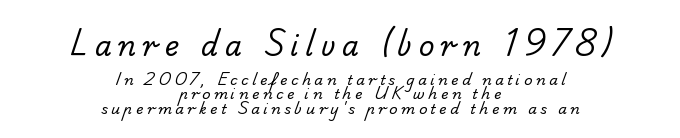
The image shows 27 px text type; set centered, tight line spacing (1.02x), unusually wide letter spacing (+0.25 em), not underlined; the first (top) block is 1.93x larger.
